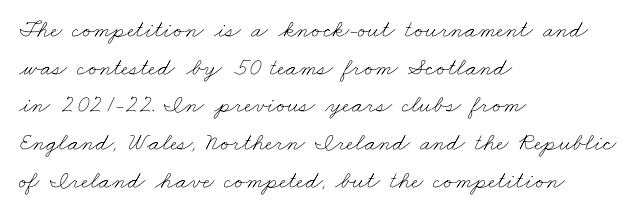
{"bold": "no", "underline": "no", "align": "left", "line_spacing": "normal", "line_spacing_ratio": 1.51, "letter_spacing": "normal", "letter_spacing_em": 0.0, "glyph_px": 25}
